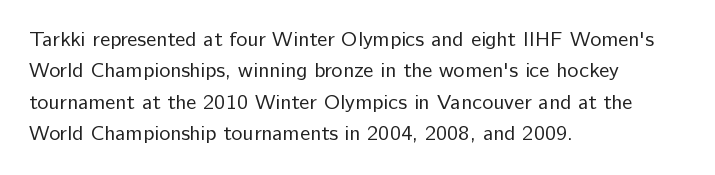
The image shows 21 px text type, upright; set left-aligned, normal line spacing (1.5x), normal letter spacing, not underlined.
